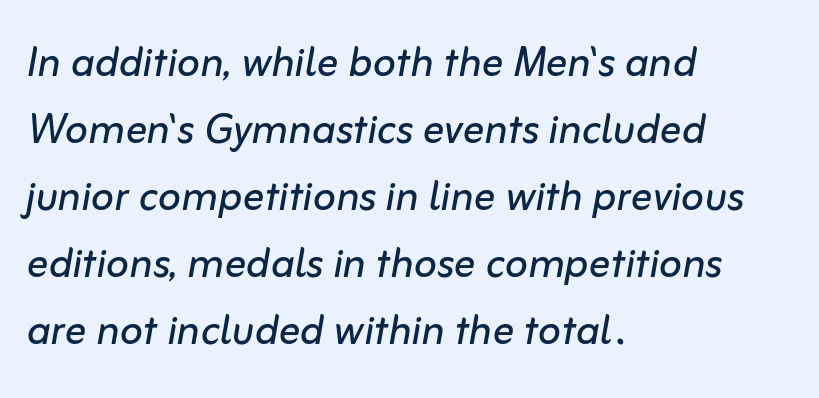
{"italic": "yes", "lean": "right", "slant_degrees": 10, "bold": "no", "weight": "regular", "width": "normal", "stroke_contrast": "low", "x_height": "medium", "monospaced": "no", "underline": "no", "align": "left", "line_spacing_ratio": 1.24, "letter_spacing": "normal", "letter_spacing_em": 0.0, "glyph_px": 54}
